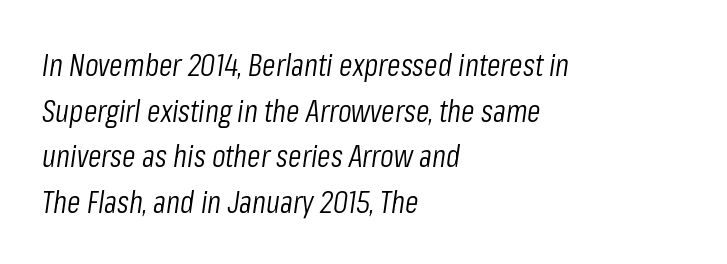
The face looks like a standard text weight, possibly lighter. Is this a fixed-width face? No — the glyphs have proportional, varying widths. What's the leading like? Ordinary, nothing unusual. This sample uses an oblique cut, with every glyph tilted off the vertical. The zone under the glyphs is completely vacant.
